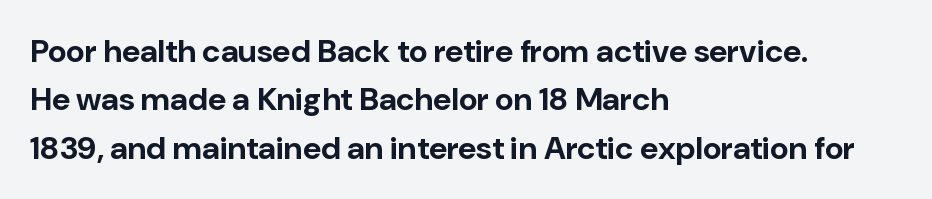
Q: Is the text bold? A: Yes.
Q: Is the text italic (slanted)? A: No, it is upright.
Q: Is the typeface a serif or a sans-serif typeface? A: Sans-serif.
Q: Is the text underlined? A: No.
Q: How is the paragraph aligned? A: Left-aligned.
Q: Is the spacing between letters normal or unusually wide? A: Normal.
Q: Is the spacing between lines tight, normal or loose? A: Normal.
Q: Width (condensed, normal, or wide)? A: Normal.
Q: Stroke contrast? A: Low.
Q: x-height? A: Medium.
Q: Monospaced? A: No.
